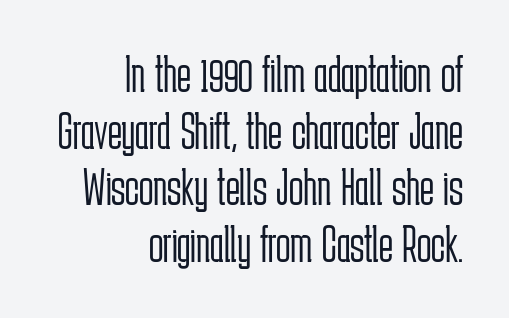
Q: Is the text bold? A: No.
Q: Is the text italic (slanted)? A: No, it is upright.
Q: Is the typeface a serif or a sans-serif typeface? A: Sans-serif.
Q: Is the text underlined? A: No.
Q: How is the paragraph aligned? A: Right-aligned.
Q: Is the spacing between letters normal or unusually wide? A: Normal.
Q: Is the spacing between lines tight, normal or loose? A: Tight.
Q: Width (condensed, normal, or wide)? A: Condensed.
Q: Stroke contrast? A: Low.
Q: x-height? A: Medium.
Q: Monospaced? A: No.
